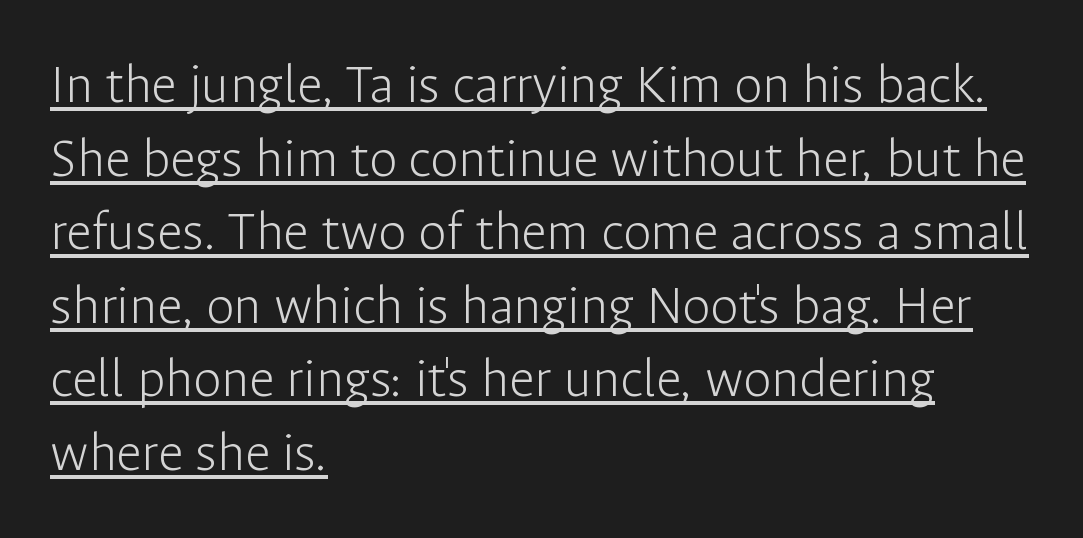
Q: Is the text bold? A: No.
Q: Is the text italic (slanted)? A: No, it is upright.
Q: Is the typeface a serif or a sans-serif typeface? A: Sans-serif.
Q: Is the text underlined? A: Yes.
Q: How is the paragraph aligned? A: Left-aligned.
Q: Is the spacing between letters normal or unusually wide? A: Normal.
Q: Is the spacing between lines tight, normal or loose? A: Normal.
Q: Width (condensed, normal, or wide)? A: Normal.
Q: Stroke contrast? A: Low.
Q: x-height? A: Medium.
Q: Monospaced? A: No.
